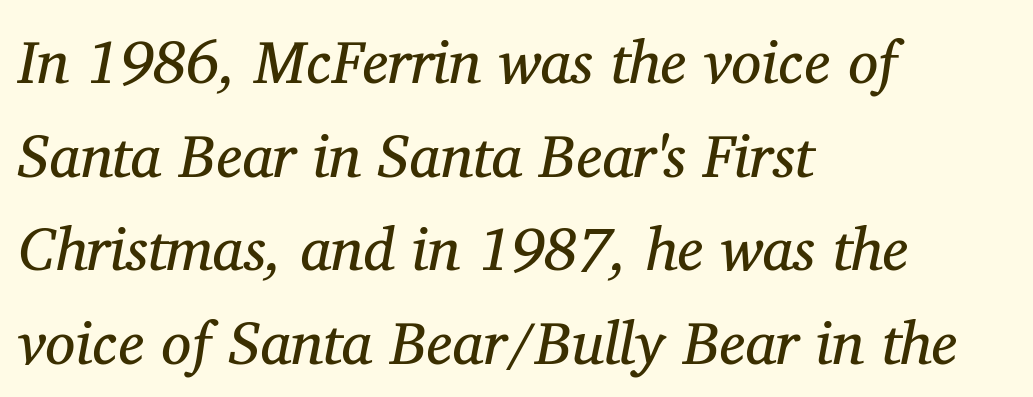
The image shows 60 px regular-weight serif type, italic (leaning right); set left-aligned, normal line spacing (1.56x), normal letter spacing, not underlined; medium stroke contrast and a medium x-height.
